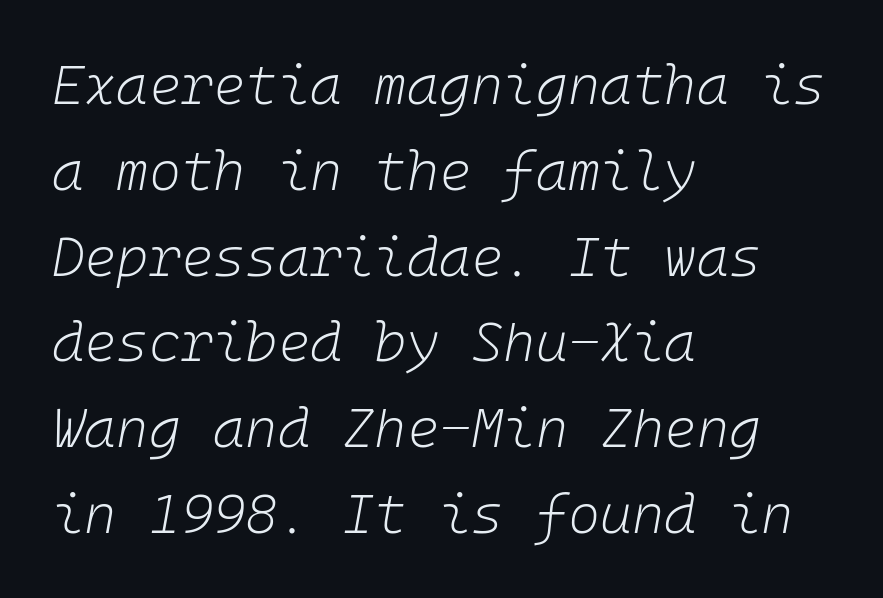
The image shows 55 px light type, italic (leaning right); set left-aligned, normal line spacing (1.56x), normal letter spacing, not underlined; low stroke contrast and a medium x-height.
